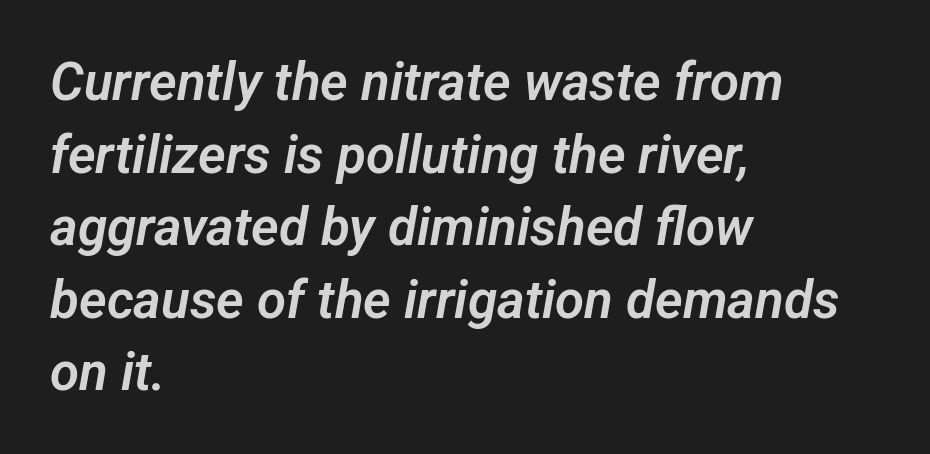
Q: Is the typeface a serif or a sans-serif typeface? A: Sans-serif.
Q: Is the text underlined? A: No.
Q: How is the paragraph aligned? A: Left-aligned.
Q: Is the spacing between letters normal or unusually wide? A: Normal.
Q: Is the spacing between lines tight, normal or loose? A: Normal.
Q: Width (condensed, normal, or wide)? A: Normal.
Q: Stroke contrast? A: Low.
Q: x-height? A: Medium.
Q: Monospaced? A: No.
